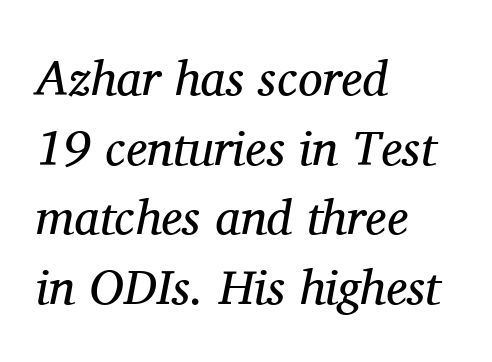
The image shows 49 px regular-weight serif type, italic (leaning right); set left-aligned, normal line spacing (1.42x), normal letter spacing, not underlined; medium stroke contrast and a medium x-height.
